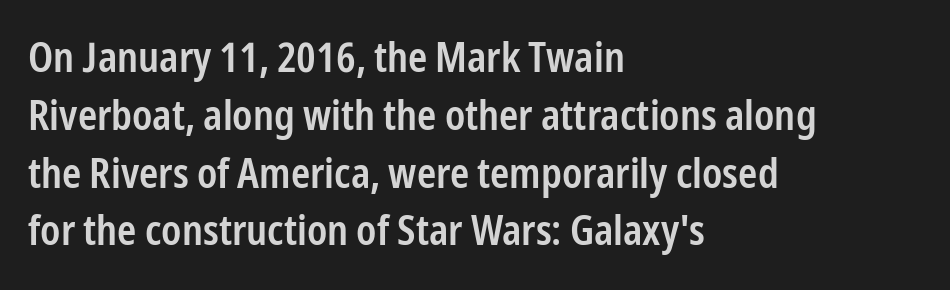
{"serif": "no", "italic": "no", "bold": "semi", "weight": "semibold", "width": "condensed", "stroke_contrast": "low", "x_height": "medium", "monospaced": "no", "underline": "no", "align": "left", "line_spacing": "normal", "line_spacing_ratio": 1.41, "letter_spacing": "normal", "letter_spacing_em": 0.0, "glyph_px": 41}
